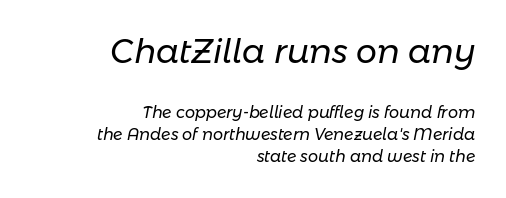
Q: Is the text bold? A: No.
Q: Is the text italic (slanted)? A: Yes, it leans right by about 11 degrees.
Q: Is the text underlined? A: No.
Q: How is the paragraph aligned? A: Right-aligned.
Q: Is the spacing between letters normal or unusually wide? A: Normal.
Q: Is the spacing between lines tight, normal or loose? A: Normal.
Q: Which block of text is set in a larger size, the first (top) or the second (bottom)? A: The first (top) one.
Q: Width (condensed, normal, or wide)? A: Normal.
Q: Stroke contrast? A: Low.
Q: x-height? A: Medium.
Q: Monospaced? A: No.
